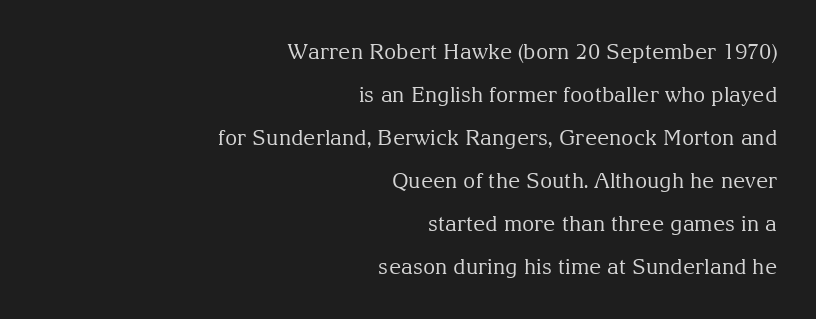
{"italic": "no", "bold": "no", "underline": "no", "align": "right", "line_spacing": "loose", "line_spacing_ratio": 2.05, "letter_spacing": "normal", "letter_spacing_em": 0.0, "glyph_px": 21}
